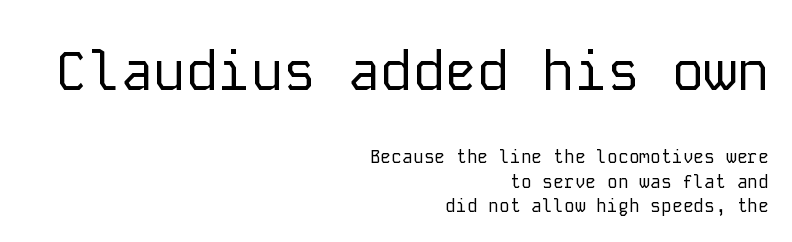
The image shows 54 px regular-weight sans-serif type, upright, monospaced; set right-aligned, normal line spacing (1.37x), normal letter spacing, not underlined; the first (top) block is 3.0x larger; low stroke contrast and a medium x-height.
